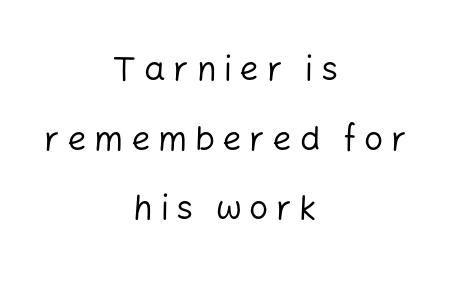
The image shows 34 px regular-weight sans-serif type, upright; set centered, loose line spacing (2.05x), unusually wide letter spacing (+0.22 em), not underlined; low stroke contrast and a medium x-height.
